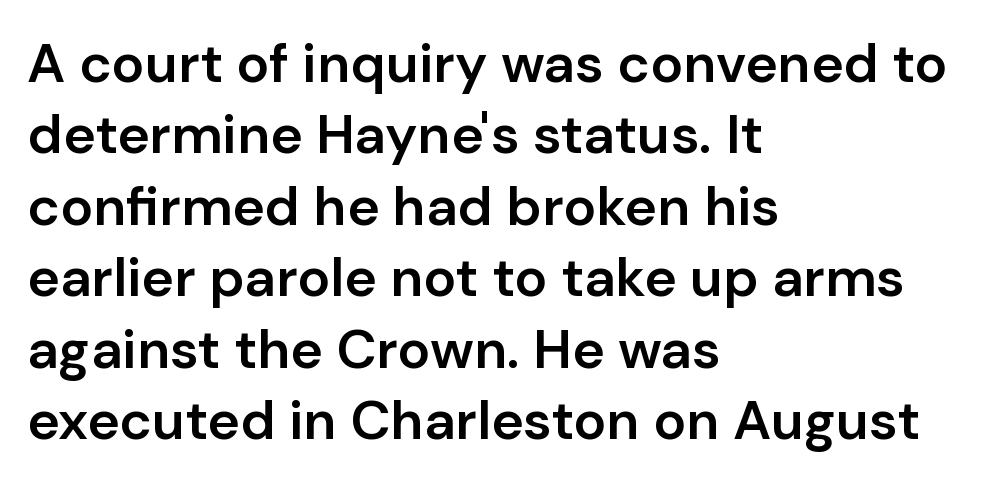
The image shows 55 px semibold sans-serif type, upright; set left-aligned, normal line spacing (1.3x), normal letter spacing, not underlined; low stroke contrast and a medium x-height.
